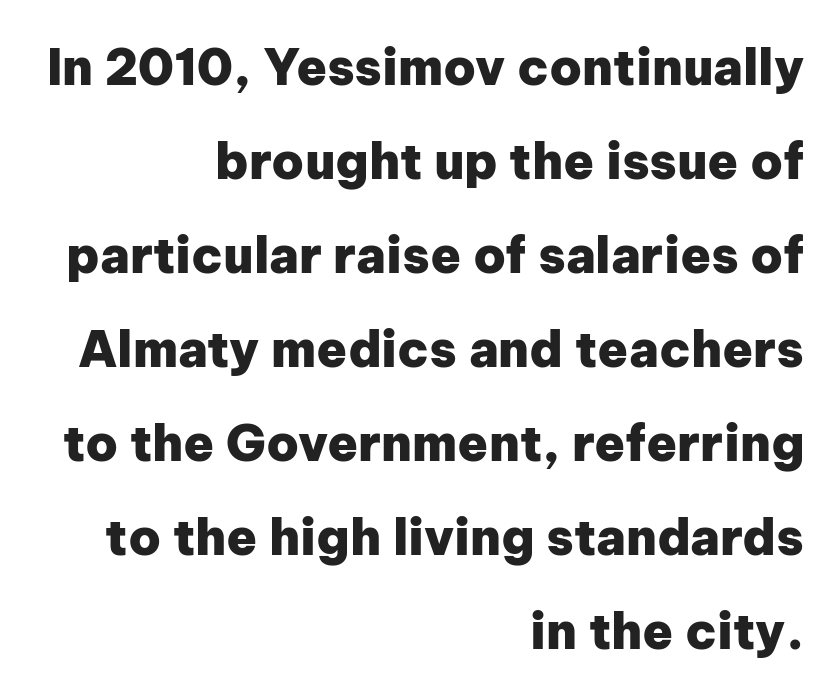
Nothing unusual about the tracking: characters are spaced as the font intends. Note: no serifs on the glyphs. These lines are rendered in a variable-pitch font. Plenty of ink on the page — the face is bold.
